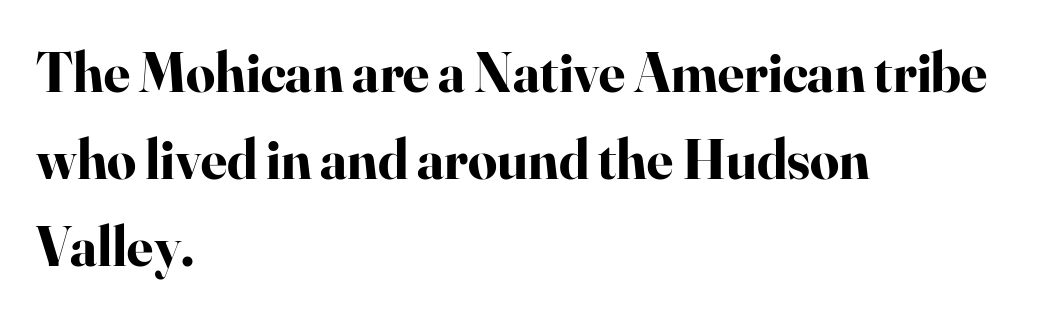
This rendering features lettering with no underline. Notice how the passage keeps a crisp vertical edge on the left only. A typesetter would call this proportional, since set widths differ per character. Strong, thick strokes mark this as bold type. Type style note: has serifs.
